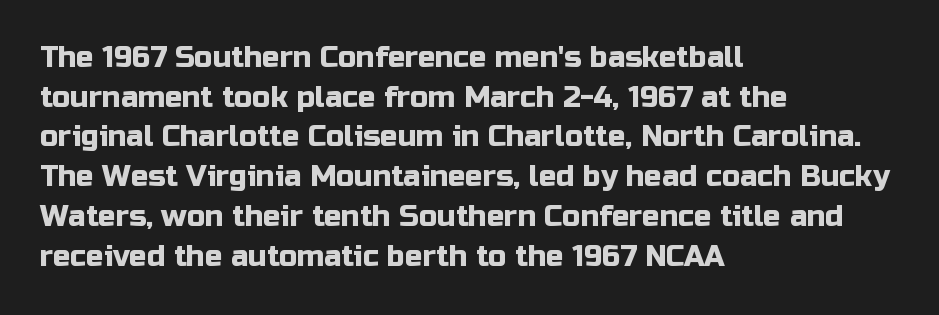
The image shows 29 px sans-serif type, upright; set left-aligned, normal line spacing (1.37x), normal letter spacing, not underlined; low stroke contrast and a medium x-height.
